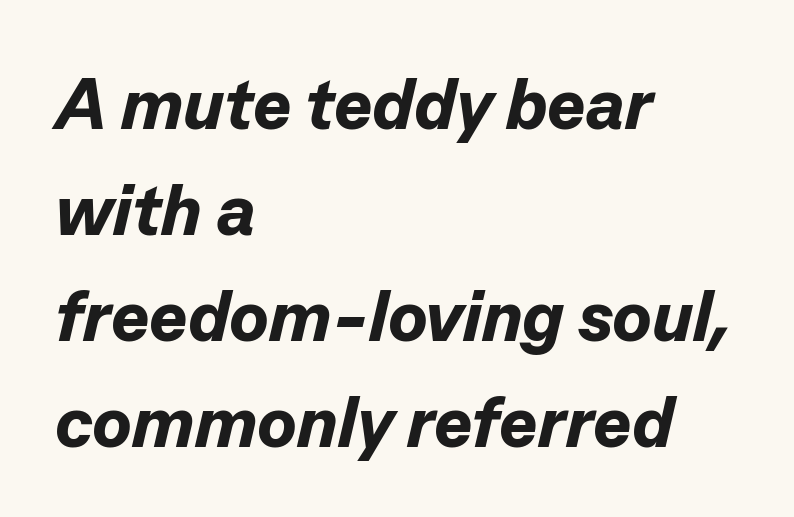
The image shows 72 px bold type, italic (leaning right); set left-aligned, normal line spacing (1.47x), normal letter spacing, not underlined; low stroke contrast and a medium x-height.
